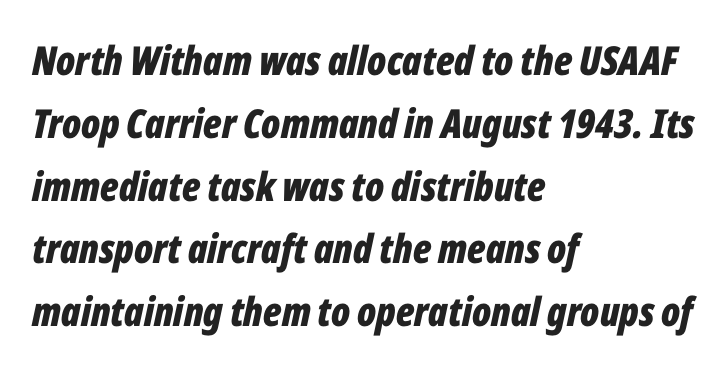
{"italic": "yes", "lean": "right", "slant_degrees": 12, "bold": "yes", "weight": "bold", "width": "condensed", "stroke_contrast": "low", "x_height": "medium", "monospaced": "no", "underline": "no", "align": "left", "line_spacing": "normal", "line_spacing_ratio": 1.57, "letter_spacing": "normal", "letter_spacing_em": 0.0, "glyph_px": 40}
